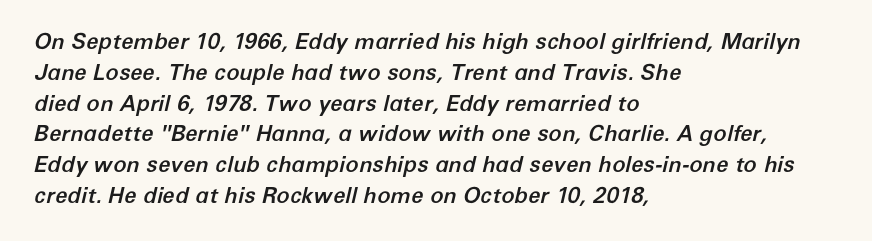
Q: Is the text italic (slanted)? A: Yes, it leans right by about 12 degrees.
Q: Is the text underlined? A: No.
Q: How is the paragraph aligned? A: Left-aligned.
Q: Is the spacing between letters normal or unusually wide? A: Normal.
Q: Is the spacing between lines tight, normal or loose? A: Normal.
